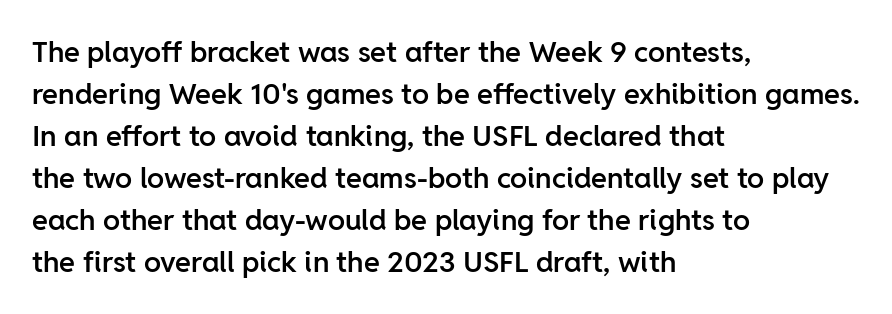
The image shows 29 px semibold sans-serif type, upright; set left-aligned, normal line spacing (1.45x), normal letter spacing, not underlined; low stroke contrast and a medium x-height.
